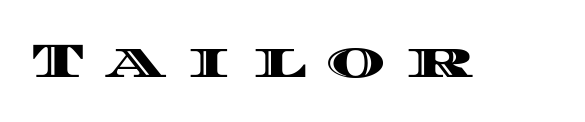
{"italic": "no", "width": "wide", "x_height": "large", "monospaced": "no", "underline": "no", "letter_spacing": "wide", "letter_spacing_em": 0.42, "glyph_px": 50}
